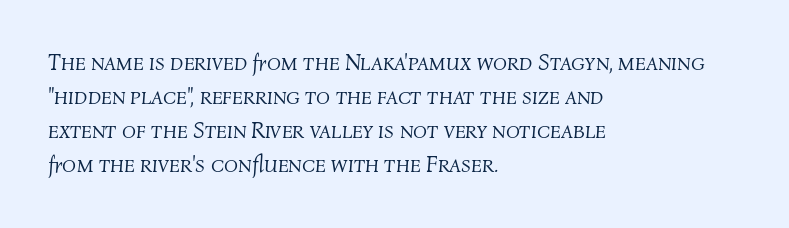
The image shows 23 px text type, italic (leaning right); set left-aligned, normal line spacing (1.48x), normal letter spacing, not underlined.
